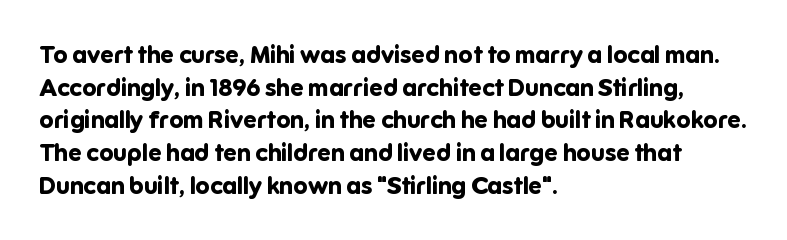
Q: Is the text bold? A: Yes.
Q: Is the text italic (slanted)? A: No, it is upright.
Q: Is the text underlined? A: No.
Q: How is the paragraph aligned? A: Left-aligned.
Q: Is the spacing between letters normal or unusually wide? A: Normal.
Q: Is the spacing between lines tight, normal or loose? A: Normal.
